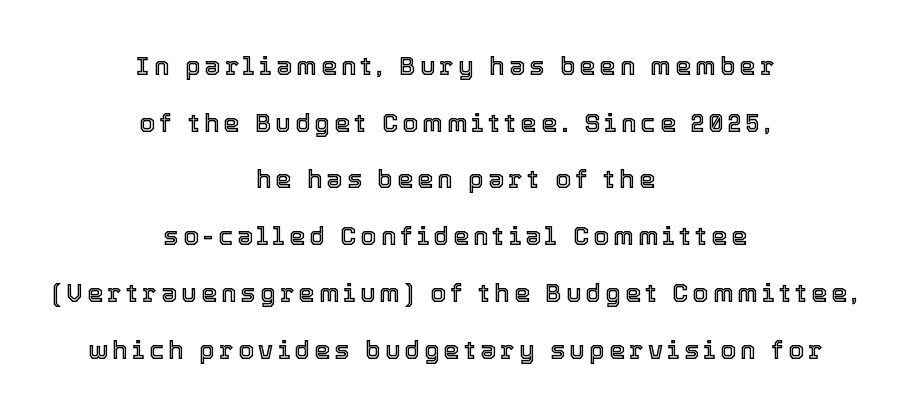
Q: Is the text italic (slanted)? A: No, it is upright.
Q: Is the text underlined? A: No.
Q: How is the paragraph aligned? A: Centered.
Q: Is the spacing between lines tight, normal or loose? A: Loose.
